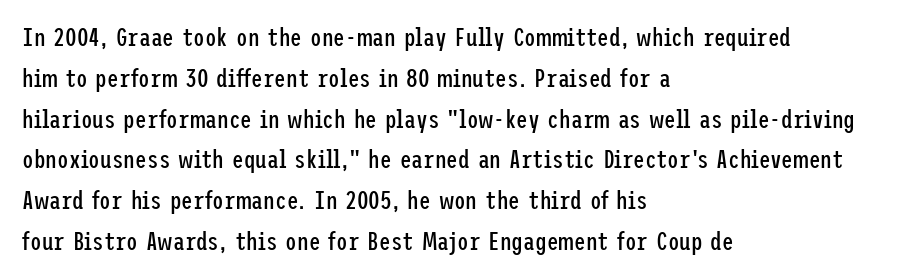
Q: Is the text bold? A: No.
Q: Is the text italic (slanted)? A: No, it is upright.
Q: Is the text underlined? A: No.
Q: How is the paragraph aligned? A: Left-aligned.
Q: Is the spacing between letters normal or unusually wide? A: Normal.
Q: Is the spacing between lines tight, normal or loose? A: Normal.
